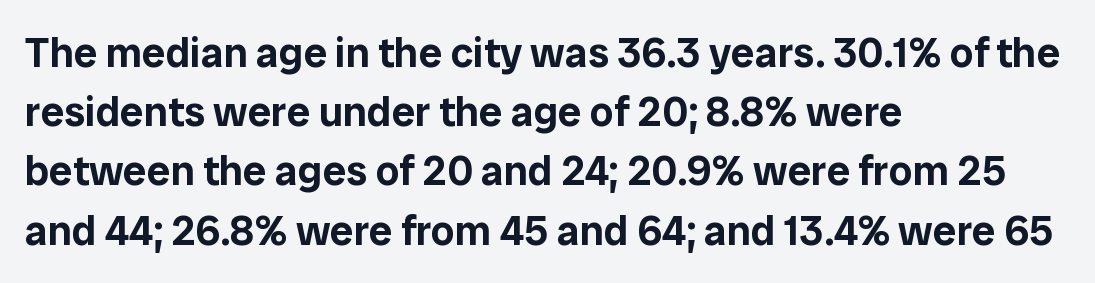
Q: Is the text italic (slanted)? A: No, it is upright.
Q: Is the typeface a serif or a sans-serif typeface? A: Sans-serif.
Q: Is the text underlined? A: No.
Q: How is the paragraph aligned? A: Left-aligned.
Q: Is the spacing between letters normal or unusually wide? A: Normal.
Q: Is the spacing between lines tight, normal or loose? A: Normal.
Q: Width (condensed, normal, or wide)? A: Normal.
Q: Stroke contrast? A: Low.
Q: x-height? A: Medium.
Q: Monospaced? A: No.
